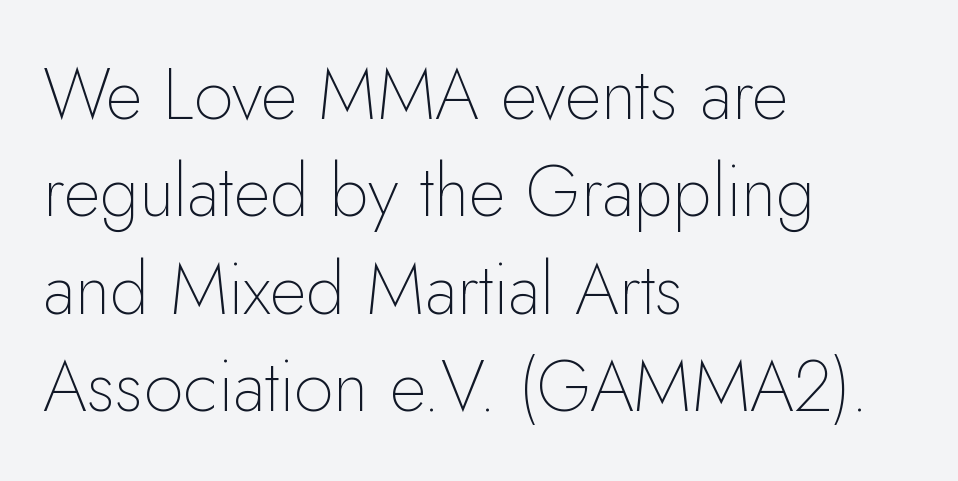
Lines of text with bare space underneath. The typography opts for an upright posture over an oblique one. The rendering uses a moderate line-height, typical for paragraphs. The type family on display is of the sans-serif kind.
